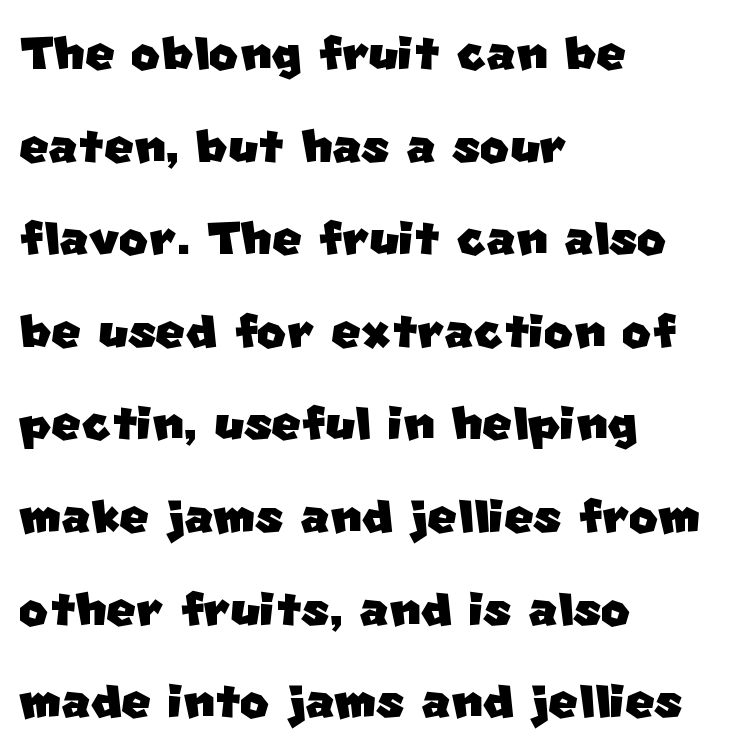
Line beginnings align vertically; line endings do not. Here the glyphs are tracked normally, forming tight word shapes. The letters advance in unequal steps, a hallmark of proportional type. Whoever set this chose a conventional vertical rhythm. The zone under the glyphs is completely vacant.
